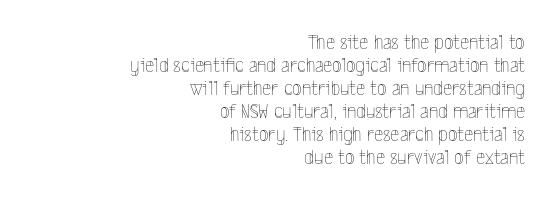
{"italic": "no", "bold": "no", "underline": "no", "align": "right", "line_spacing": "tight", "line_spacing_ratio": 1.05, "letter_spacing": "normal", "letter_spacing_em": 0.0, "glyph_px": 22}
